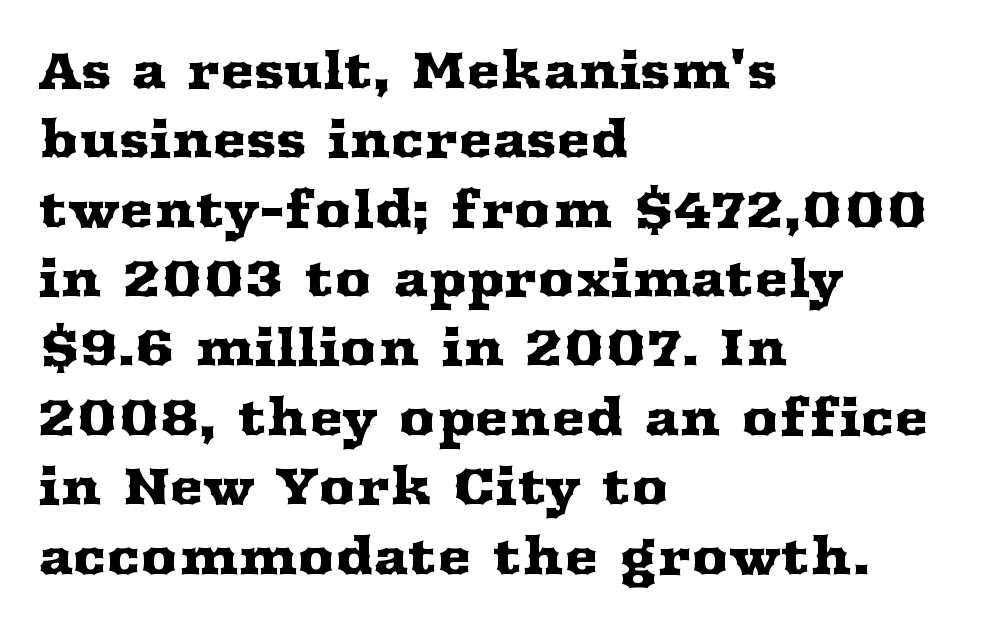
The image shows 51 px wide serif type, upright; set left-aligned, normal line spacing (1.36x), normal letter spacing, not underlined; medium stroke contrast and a medium x-height.
